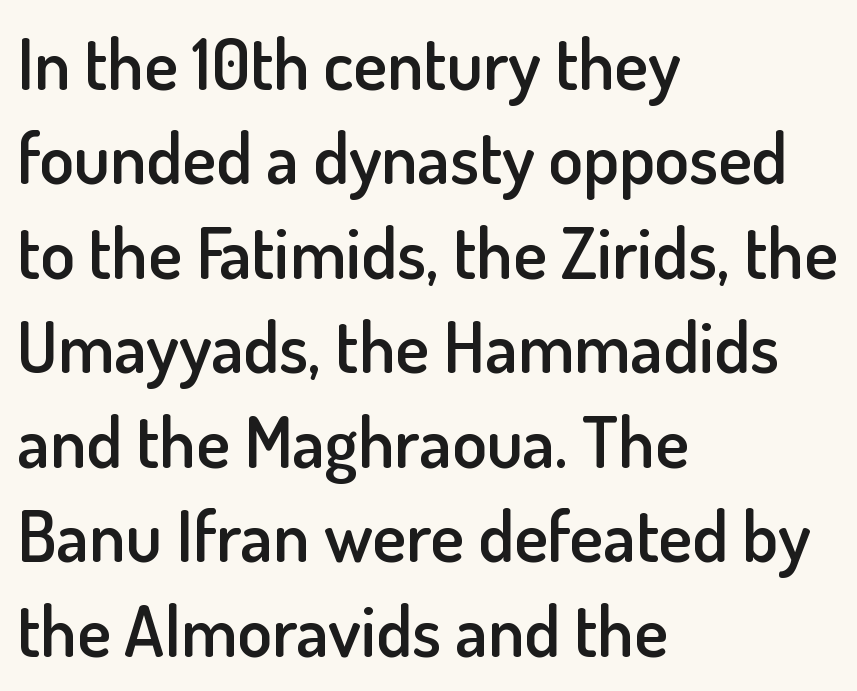
The image shows 71 px semibold sans-serif type, upright; set left-aligned, normal line spacing (1.33x), normal letter spacing, not underlined; low stroke contrast and a small x-height.
